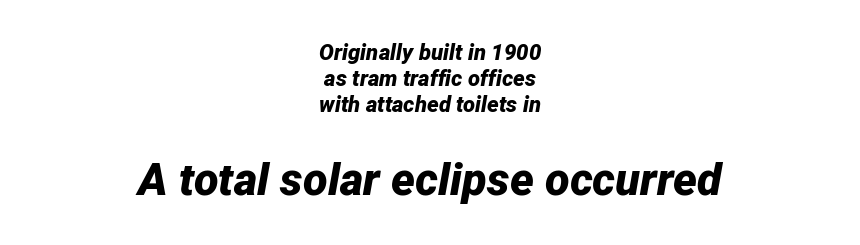
{"italic": "yes", "lean": "right", "slant_degrees": 12, "bold": "yes", "weight": "bold", "width": "normal", "stroke_contrast": "low", "x_height": "medium", "monospaced": "no", "underline": "no", "align": "center", "line_spacing_ratio": 1.18, "letter_spacing": "normal", "letter_spacing_em": 0.0, "larger_block": "second", "size_ratio": 2.05, "glyph_px": 45}
